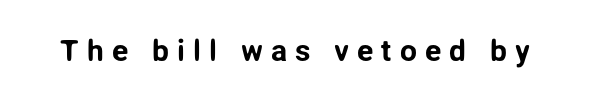
Upright lettering throughout. Compared with typical body copy, the letter spacing here is much looser. The letters advance in unequal steps, a hallmark of proportional type. Are there feet on the stems? There aren't — it's a sans.
